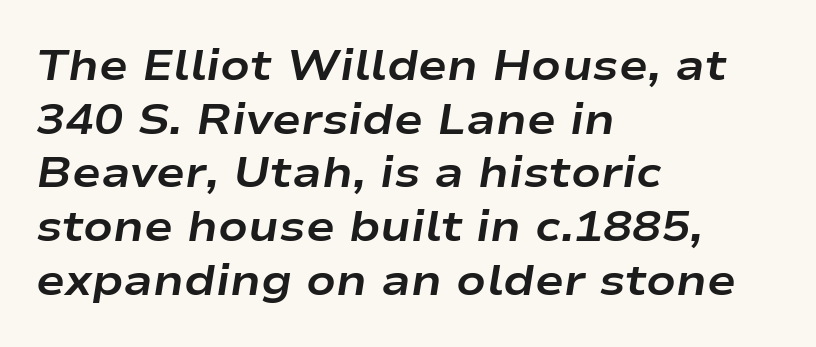
Summary of vertical rhythm: regular, with standard interline spacing. The strokes are fattened all the way to bold. Short note: letters normally spaced. Think of a printed novel: that variable character pitch is what you see here.
